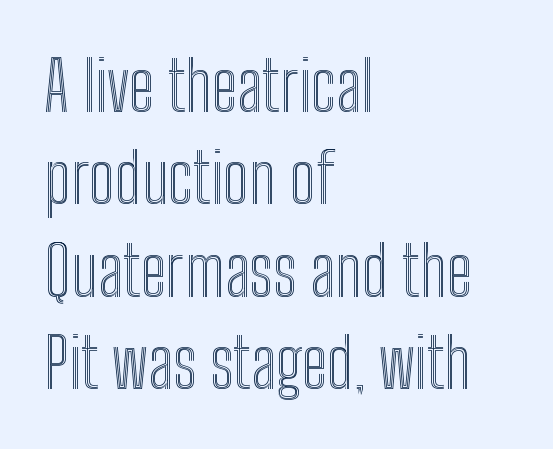
Summary of vertical rhythm: regular, with standard interline spacing. The gap between lines stays unmarked. A typesetter would call this proportional, since set widths differ per character. Words appear dense and cohesive because spacing is normal. Notice how the passage keeps a crisp vertical edge on the left only. A typesetter would mark this as roman, not italic.
